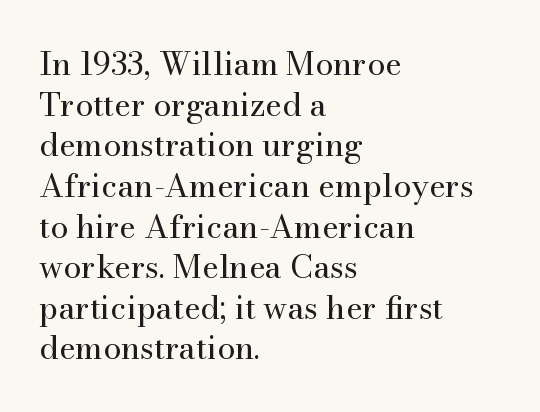
{"serif": "yes", "italic": "no", "bold": "no", "weight": "regular", "width": "normal", "stroke_contrast": "medium", "x_height": "small", "monospaced": "no", "underline": "no", "align": "left", "line_spacing": "normal", "line_spacing_ratio": 1.27, "letter_spacing": "normal", "letter_spacing_em": 0.0, "glyph_px": 32}
